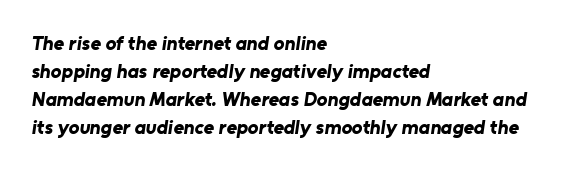
Q: Is the text bold? A: Yes.
Q: Is the text underlined? A: No.
Q: How is the paragraph aligned? A: Left-aligned.
Q: Is the spacing between letters normal or unusually wide? A: Normal.
Q: Is the spacing between lines tight, normal or loose? A: Normal.
